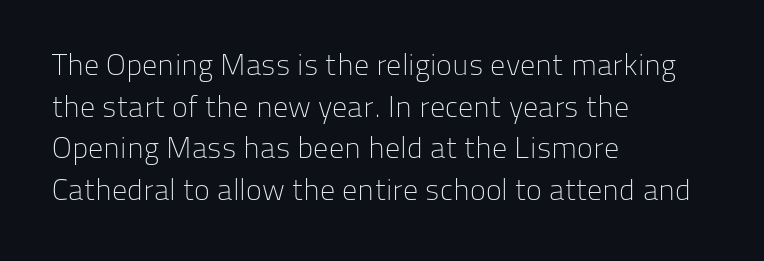
Any mark beneath the type? The region is blank. Characters remain perfectly vertical along every line. These lines are set flush left with a ragged right edge. Each letter keeps its own natural width here, so spacing adapts to shape. To sum up the face: it is a sans, with no serifs. A light-to-regular cut is what we see here.
